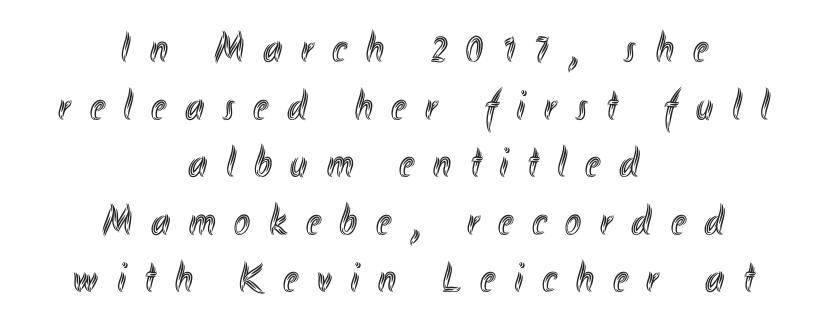
Regular leading. The passage shown is typed in a proportional face where columns would drift. Descender tails drop into unmarked territory.
